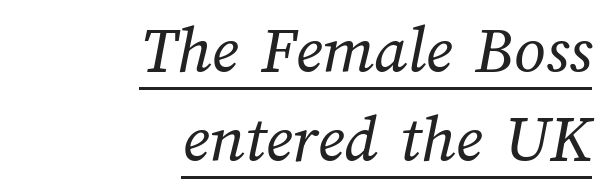
Q: Is the text bold? A: No.
Q: Is the text underlined? A: Yes.
Q: How is the paragraph aligned? A: Right-aligned.
Q: Is the spacing between letters normal or unusually wide? A: Normal.
Q: Is the spacing between lines tight, normal or loose? A: Normal.
Q: Width (condensed, normal, or wide)? A: Normal.
Q: Stroke contrast? A: Medium.
Q: x-height? A: Medium.
Q: Monospaced? A: No.
